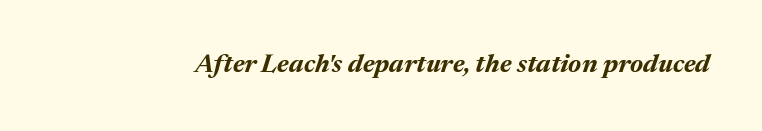
The words here are not underlined. On the weight axis this lands at bold, roughly 700. The rendering applies a slant to the glyphs. Does extra space separate the letters? No, they use regular spacing.
